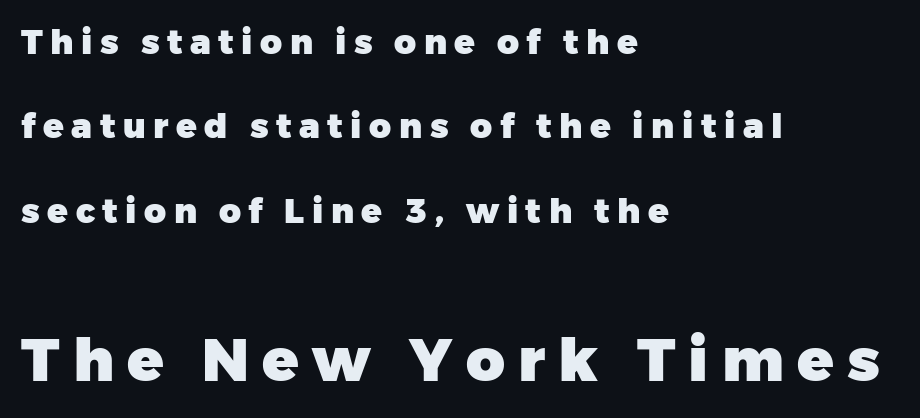
Q: Is the text bold? A: Yes.
Q: Is the text italic (slanted)? A: No, it is upright.
Q: Is the typeface a serif or a sans-serif typeface? A: Sans-serif.
Q: Is the text underlined? A: No.
Q: How is the paragraph aligned? A: Left-aligned.
Q: Is the spacing between letters normal or unusually wide? A: Unusually wide.
Q: Is the spacing between lines tight, normal or loose? A: Loose.
Q: Which block of text is set in a larger size, the first (top) or the second (bottom)? A: The second (bottom) one.
Q: Width (condensed, normal, or wide)? A: Normal.
Q: Stroke contrast? A: Low.
Q: x-height? A: Medium.
Q: Monospaced? A: No.
